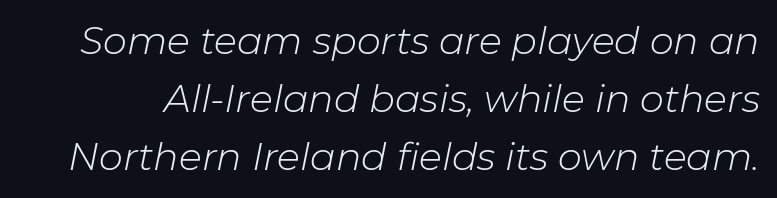
A typesetter would mark this as italic. A quiet, ordinary-to-light weight characterises the typeface. If you measured baseline to baseline, you'd find a middling distance. Students, note that the glyphs here touch the page at normal intervals. Proportional: the letters do not fall into vertical columns. Only glyphs here, with clear space below each row.
